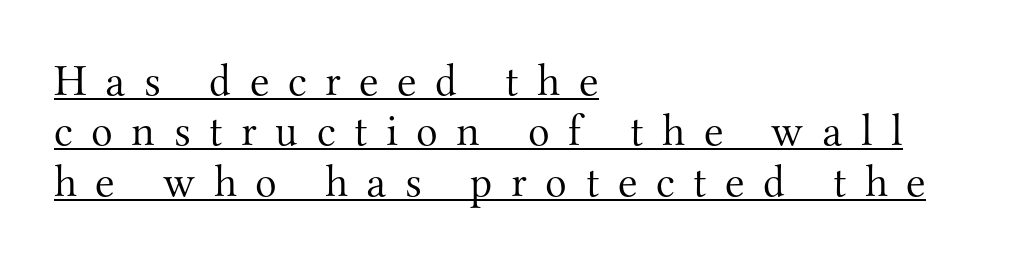
The specimen reads as upright at a glance. Horizontal alignment here is leftward, the default for most running prose. The space between consecutive lines is stingy. This rendering employs a face with finishing strokes, i.e., a serif.
